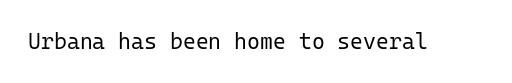
The image shows 22 px text type, upright; set normal letter spacing, not underlined.
